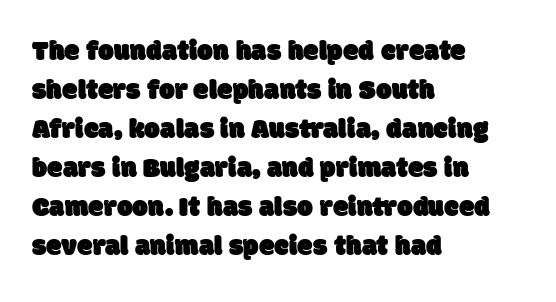
{"serif": "no", "width": "normal", "stroke_contrast": "low", "x_height": "large", "monospaced": "no", "underline": "no", "align": "left", "line_spacing": "normal", "line_spacing_ratio": 1.39, "letter_spacing": "normal", "letter_spacing_em": 0.0, "glyph_px": 28}
